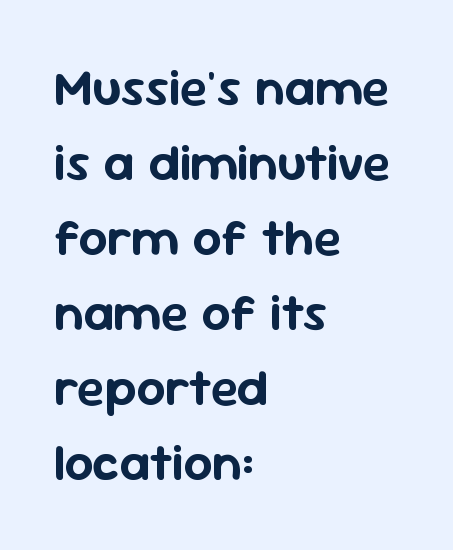
{"serif": "no", "italic": "no", "width": "normal", "stroke_contrast": "low", "x_height": "medium", "monospaced": "no", "underline": "no", "align": "left", "line_spacing": "normal", "line_spacing_ratio": 1.47, "letter_spacing": "normal", "letter_spacing_em": 0.0, "glyph_px": 51}
